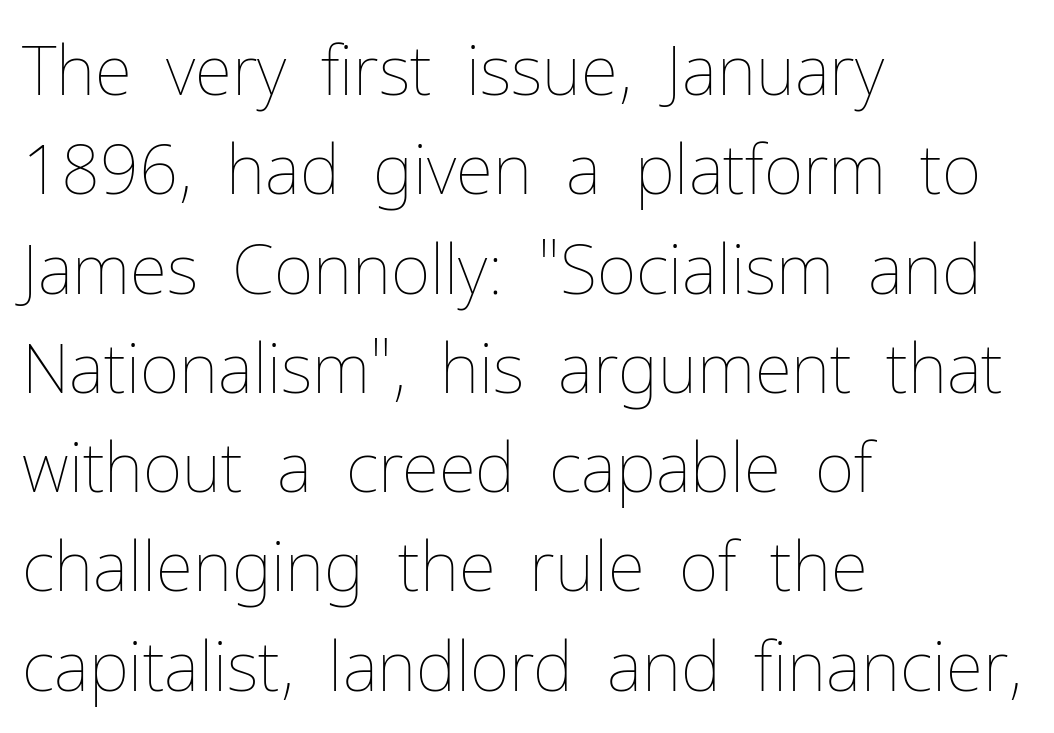
Q: Is the text bold? A: No.
Q: Is the text italic (slanted)? A: No, it is upright.
Q: Is the text underlined? A: No.
Q: How is the paragraph aligned? A: Left-aligned.
Q: Is the spacing between letters normal or unusually wide? A: Normal.
Q: Is the spacing between lines tight, normal or loose? A: Normal.
Q: Width (condensed, normal, or wide)? A: Normal.
Q: Stroke contrast? A: Low.
Q: x-height? A: Medium.
Q: Monospaced? A: No.
